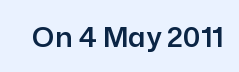
{"serif": "no", "italic": "no", "width": "normal", "stroke_contrast": "low", "x_height": "medium", "monospaced": "no", "underline": "no", "letter_spacing": "normal", "letter_spacing_em": 0.0, "glyph_px": 28}
